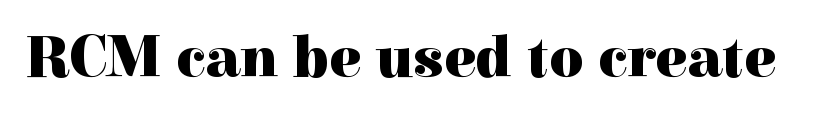
Q: Is the text bold? A: Yes.
Q: Is the text italic (slanted)? A: No, it is upright.
Q: Is the typeface a serif or a sans-serif typeface? A: Serif.
Q: Is the text underlined? A: No.
Q: Is the spacing between letters normal or unusually wide? A: Normal.
Q: Width (condensed, normal, or wide)? A: Normal.
Q: x-height? A: Medium.
Q: Monospaced? A: No.
